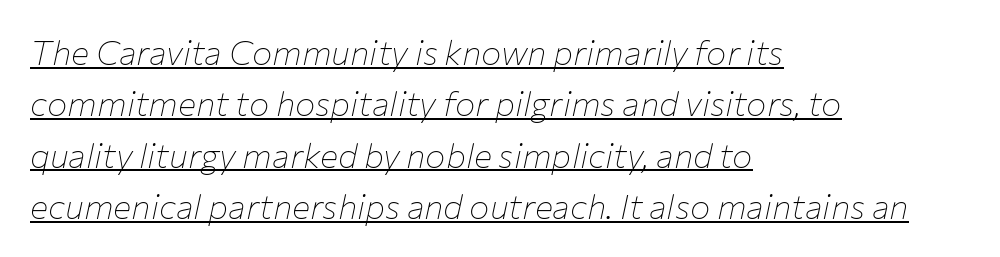
Q: Is the text bold? A: No.
Q: Is the text italic (slanted)? A: Yes, it leans right by about 12 degrees.
Q: Is the text underlined? A: Yes.
Q: How is the paragraph aligned? A: Left-aligned.
Q: Is the spacing between letters normal or unusually wide? A: Normal.
Q: Is the spacing between lines tight, normal or loose? A: Normal.
Q: Width (condensed, normal, or wide)? A: Normal.
Q: Stroke contrast? A: Low.
Q: x-height? A: Medium.
Q: Monospaced? A: No.
